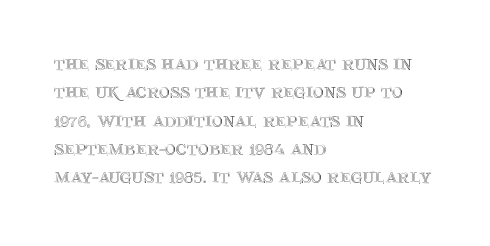
Posture: upright roman. The foot of each line stays bare and open. The passage shown stacks its lines at a standard gap. Alignment: flush left. The horizontal fit of the characters is conventional and even.
